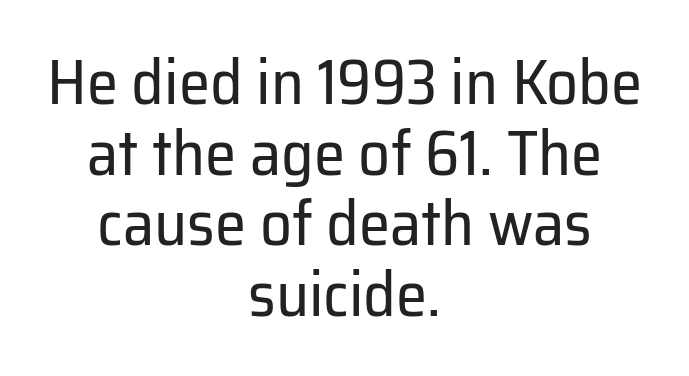
Q: Is the text bold? A: No.
Q: Is the text italic (slanted)? A: No, it is upright.
Q: Is the typeface a serif or a sans-serif typeface? A: Sans-serif.
Q: Is the text underlined? A: No.
Q: How is the paragraph aligned? A: Centered.
Q: Is the spacing between letters normal or unusually wide? A: Normal.
Q: Is the spacing between lines tight, normal or loose? A: Tight.
Q: Width (condensed, normal, or wide)? A: Normal.
Q: Stroke contrast? A: Low.
Q: x-height? A: Medium.
Q: Monospaced? A: No.
